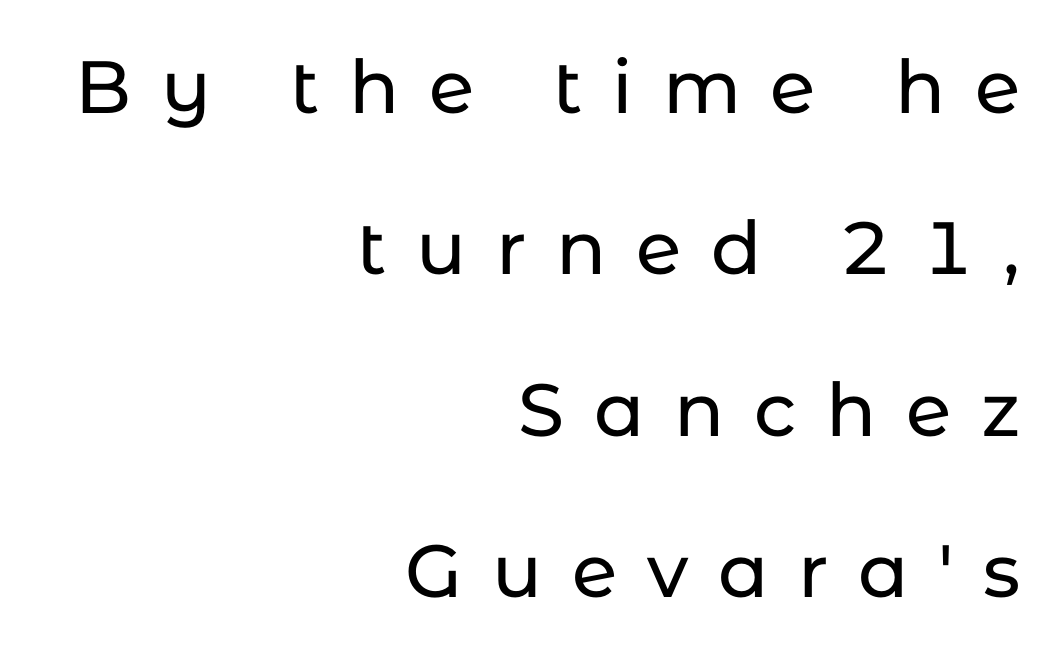
The image shows 74 px sans-serif type, upright; set right-aligned, loose line spacing (2.18x), unusually wide letter spacing (+0.4 em), not underlined; low stroke contrast and a medium x-height.
